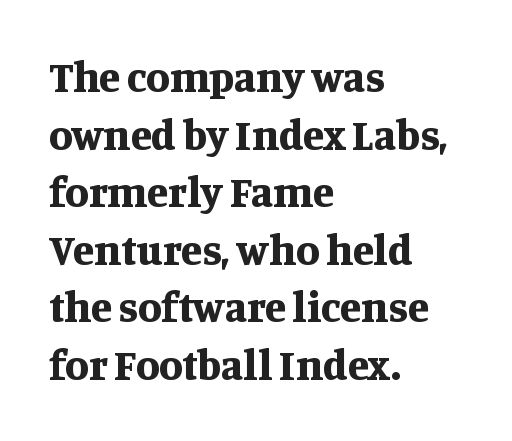
You could not count columns in this text — the font is proportionally spaced. The passage is arranged the way most books set body copy — flush left. The designer left line spacing at the default. Rendered with straight, roman letterforms. Caption: standard tracking, unaltered. Words float on clear page, feet unadorned.
